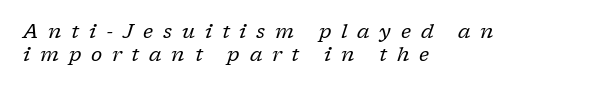
Does the copy run flush right? No — it runs flush left. The rendering applies a slant to the glyphs. Type without underlining. A typesetter would call this leading minimal, almost set solid.
